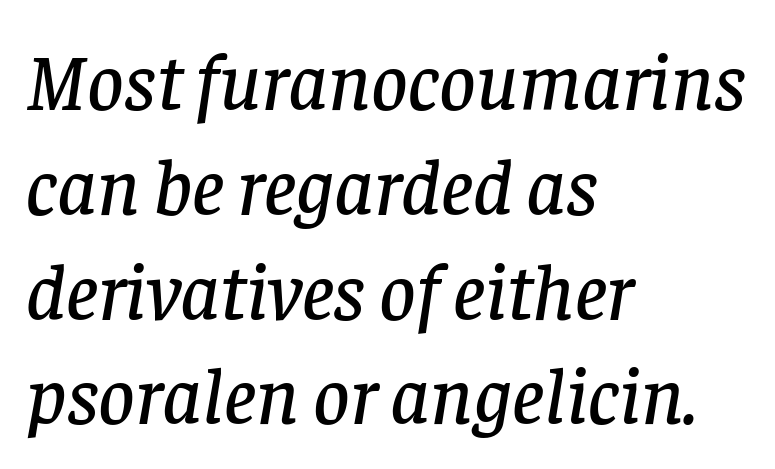
{"serif": "yes", "italic": "yes", "lean": "right", "slant_degrees": 8, "width": "normal", "stroke_contrast": "low", "x_height": "large", "monospaced": "no", "underline": "no", "align": "left", "line_spacing": "normal", "line_spacing_ratio": 1.31, "letter_spacing": "normal", "letter_spacing_em": 0.0, "glyph_px": 80}
